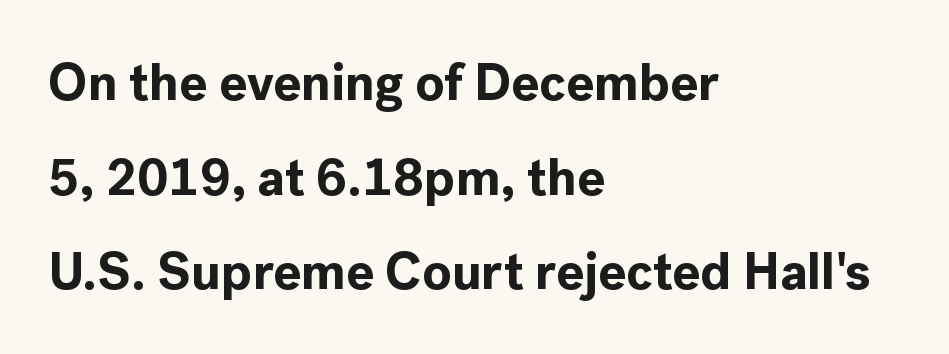
The image shows 52 px bold sans-serif type, upright; set left-aligned, line spacing 1.82x, normal letter spacing, not underlined; a medium x-height.
